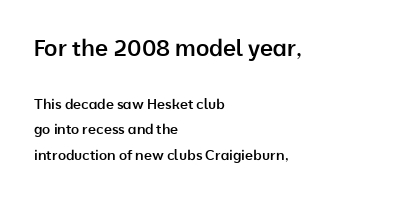
The image shows 23 px text type, upright; set left-aligned, line spacing 1.84x, normal letter spacing, not underlined; the first (top) block is 1.64x larger.
